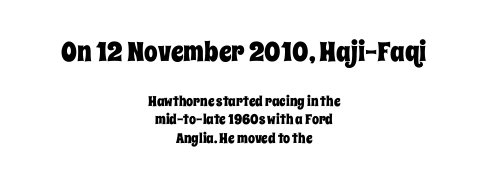
Q: Is the text italic (slanted)? A: No, it is upright.
Q: Is the text underlined? A: No.
Q: How is the paragraph aligned? A: Centered.
Q: Is the spacing between letters normal or unusually wide? A: Normal.
Q: Is the spacing between lines tight, normal or loose? A: Normal.
Q: Which block of text is set in a larger size, the first (top) or the second (bottom)? A: The first (top) one.
